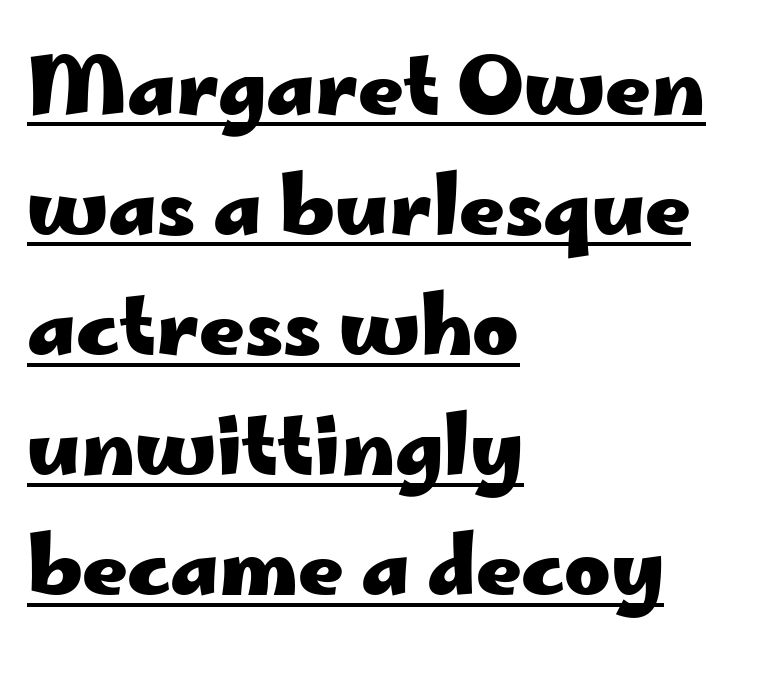
The image shows 79 px heavy, wide sans-serif type, upright; set left-aligned, normal line spacing (1.52x), normal letter spacing, underlined; low stroke contrast and a small x-height.
